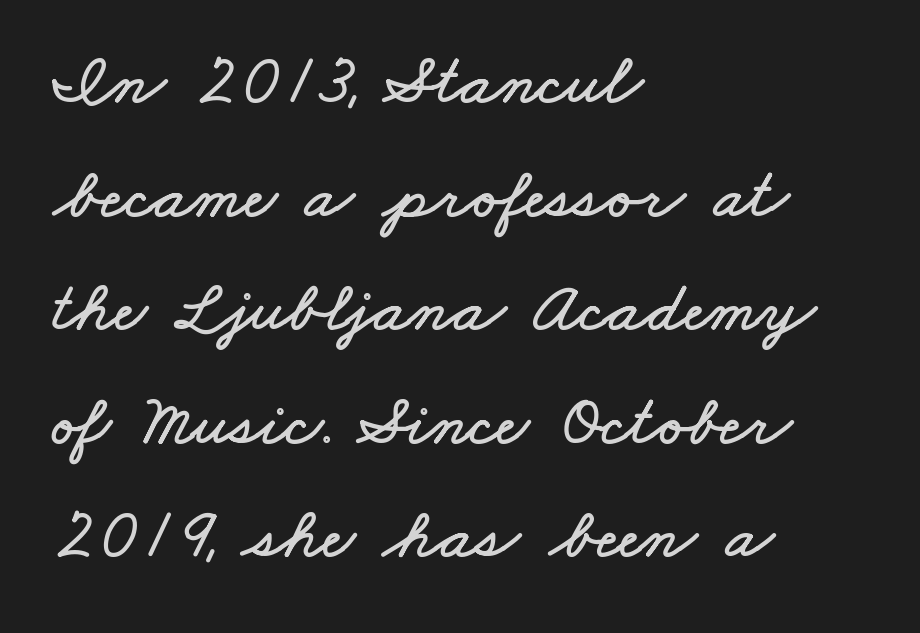
{"width": "wide", "stroke_contrast": "low", "x_height": "small", "monospaced": "no", "underline": "no", "align": "left", "line_spacing": "normal", "line_spacing_ratio": 1.6, "letter_spacing": "normal", "letter_spacing_em": 0.0, "glyph_px": 71}
